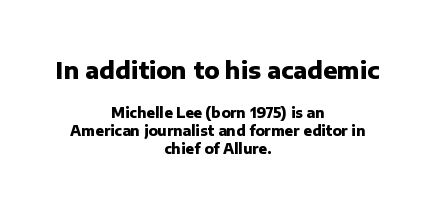
The image shows 23 px bold type, upright; set centered, normal line spacing (1.29x), normal letter spacing, not underlined; the first (top) block is 1.64x larger.
